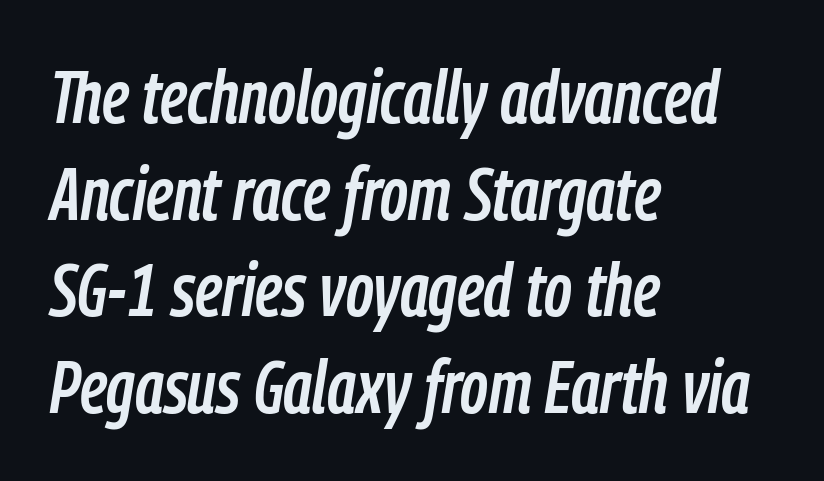
Q: Is the text italic (slanted)? A: Yes, it leans right by about 9 degrees.
Q: Is the text underlined? A: No.
Q: How is the paragraph aligned? A: Left-aligned.
Q: Is the spacing between letters normal or unusually wide? A: Normal.
Q: Is the spacing between lines tight, normal or loose? A: Normal.
Q: Width (condensed, normal, or wide)? A: Condensed.
Q: Stroke contrast? A: Low.
Q: x-height? A: Medium.
Q: Monospaced? A: No.
